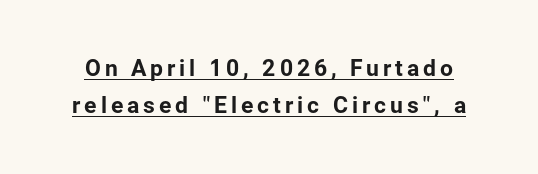
Q: Is the text italic (slanted)? A: No, it is upright.
Q: Is the text underlined? A: Yes.
Q: Is the spacing between lines tight, normal or loose? A: Normal.
